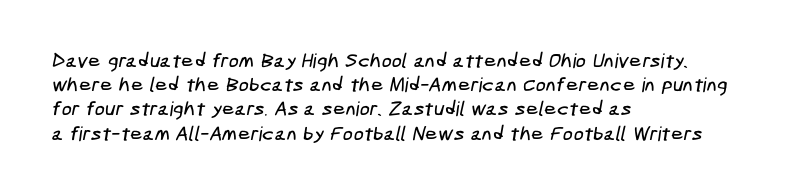
{"underline": "no", "align": "left", "line_spacing_ratio": 1.21, "letter_spacing": "normal", "letter_spacing_em": 0.0, "glyph_px": 20}
